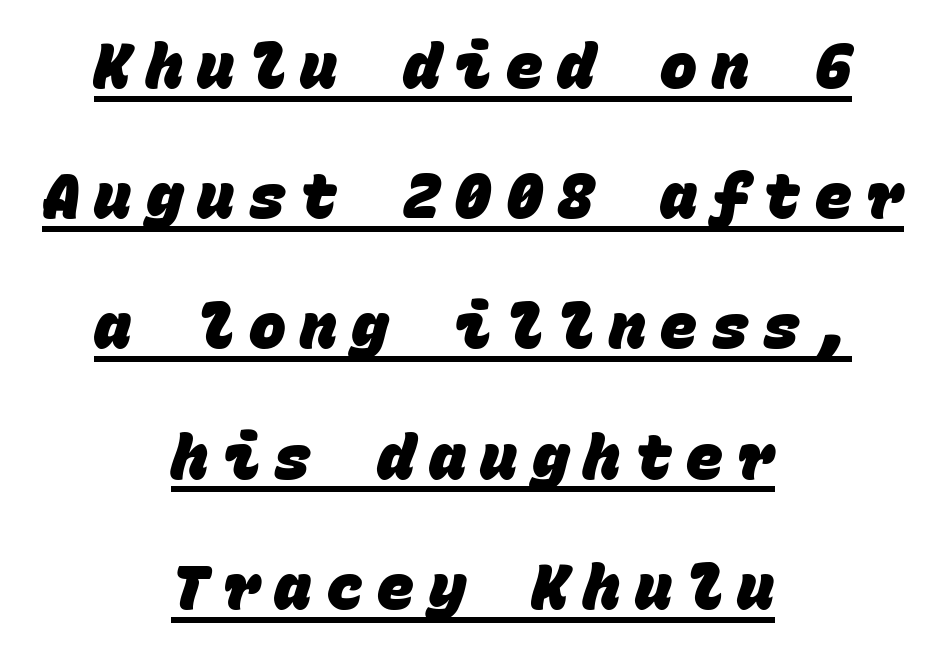
The image shows 62 px heavy sans-serif type, monospaced; set centered, loose line spacing (2.1x), unusually wide letter spacing (+0.23 em), underlined; low stroke contrast and a large x-height.
